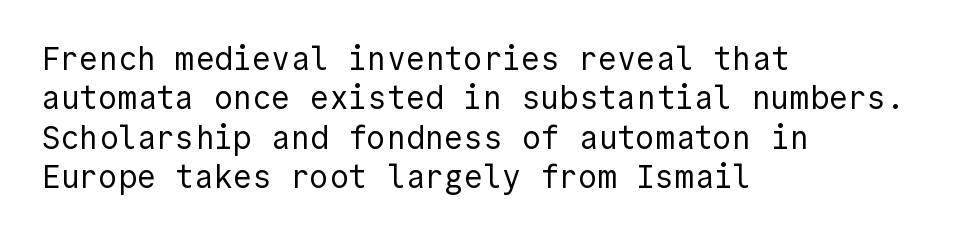
Q: Is the text bold? A: No.
Q: Is the text italic (slanted)? A: No, it is upright.
Q: Is the typeface a serif or a sans-serif typeface? A: Sans-serif.
Q: Is the text underlined? A: No.
Q: How is the paragraph aligned? A: Left-aligned.
Q: Is the spacing between letters normal or unusually wide? A: Normal.
Q: Width (condensed, normal, or wide)? A: Normal.
Q: x-height? A: Medium.
